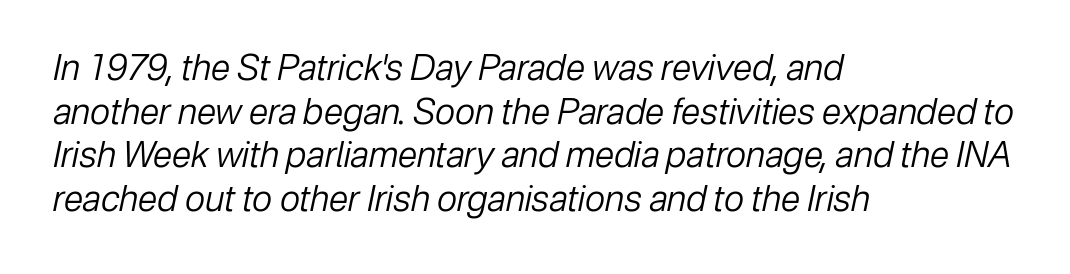
{"italic": "yes", "lean": "right", "slant_degrees": 12, "bold": "no", "weight": "regular", "width": "normal", "stroke_contrast": "low", "x_height": "medium", "monospaced": "no", "underline": "no", "align": "left", "line_spacing": "normal", "line_spacing_ratio": 1.25, "letter_spacing": "normal", "letter_spacing_em": 0.0, "glyph_px": 35}
